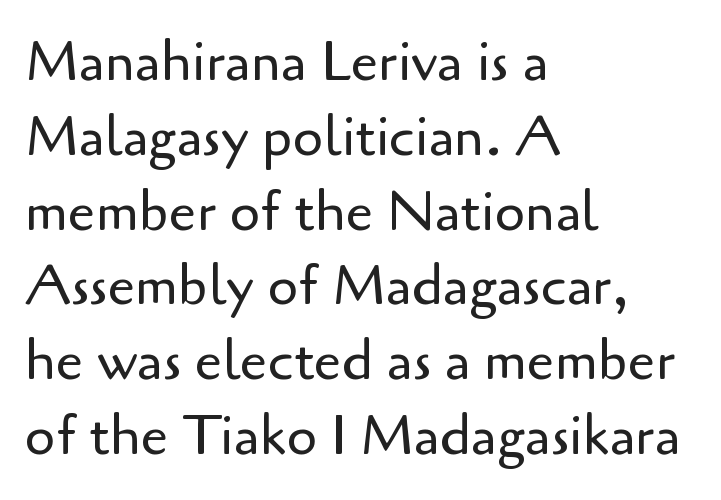
{"serif": "no", "italic": "no", "bold": "no", "weight": "regular", "width": "normal", "stroke_contrast": "low", "x_height": "small", "monospaced": "no", "underline": "no", "align": "left", "line_spacing": "normal", "line_spacing_ratio": 1.36, "letter_spacing": "normal", "letter_spacing_em": 0.0, "glyph_px": 55}
